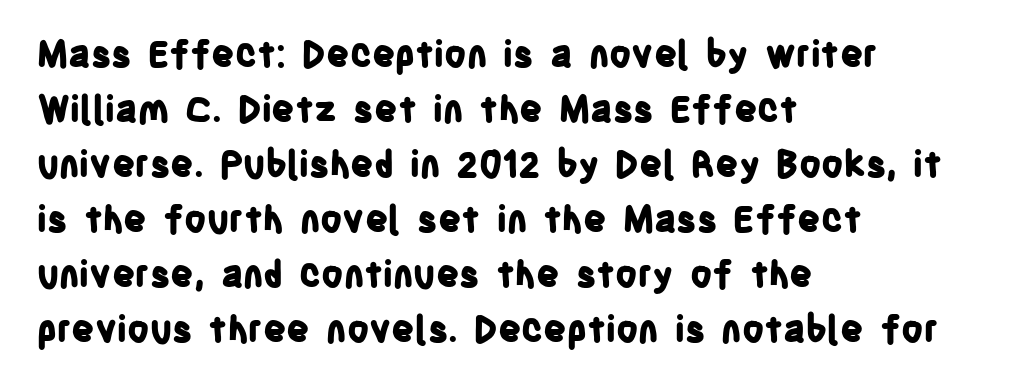
{"serif": "no", "italic": "no", "bold": "yes", "weight": "bold", "width": "condensed", "stroke_contrast": "low", "x_height": "large", "monospaced": "no", "underline": "no", "align": "left", "line_spacing": "normal", "line_spacing_ratio": 1.53, "letter_spacing": "normal", "letter_spacing_em": 0.0, "glyph_px": 36}
